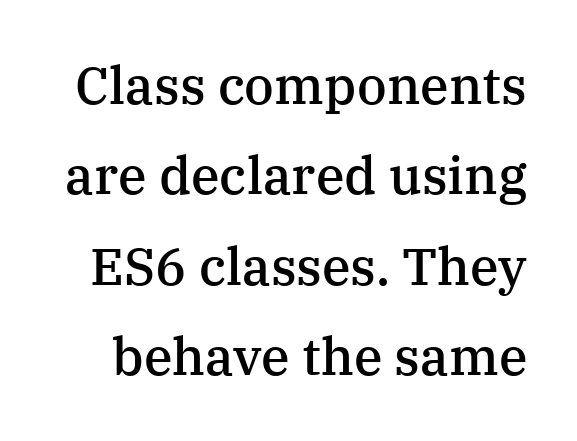
Check under the words: just untouched page. Students, this is semibold: more ink than regular, less than bold. Do the characters align in a grid? No, the font is proportional. Designer's note — italics off, roman on.
